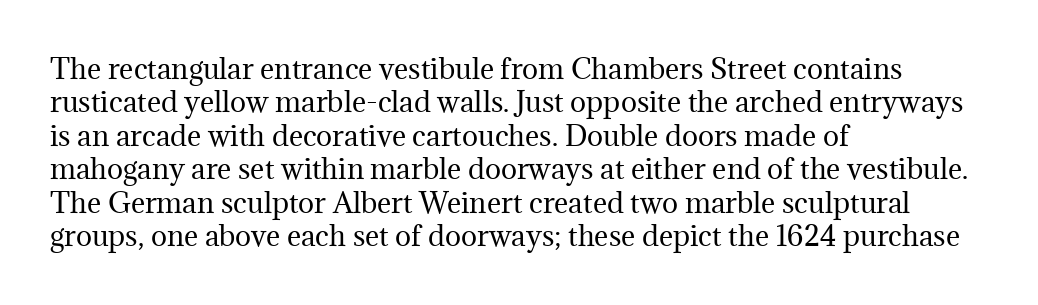
The image shows 27 px text type, upright; set left-aligned, line spacing 1.24x, normal letter spacing, not underlined.
